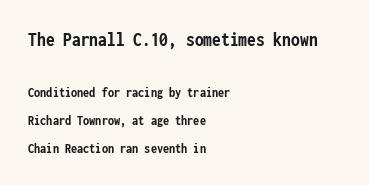
The image shows 20 px bold type, upright; set left-aligned, loose line spacing (2.01x), normal letter spacing, not underlined; the first (top) block is 1.43x larger.
